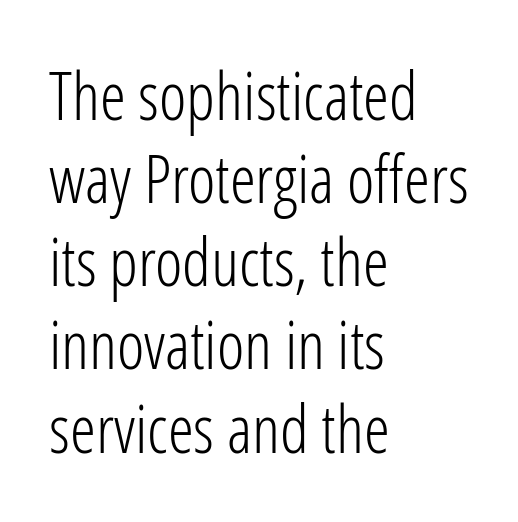
The image shows 66 px light, condensed sans-serif type, upright; set left-aligned, normal line spacing (1.26x), normal letter spacing, not underlined; low stroke contrast and a medium x-height.
